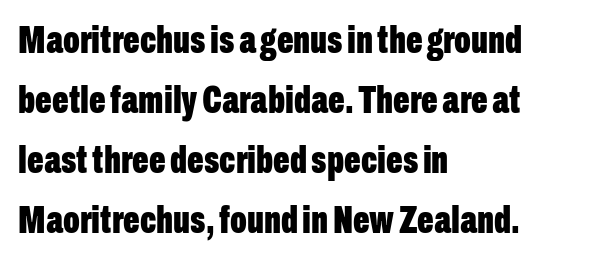
This is the regular roman posture of the typeface. What's the leading like? Ordinary, nothing unusual. Varying glyph widths throughout — classic text-font behaviour. Short and long lines alike share a common starting point at left. Lines of text with bare space underneath.
